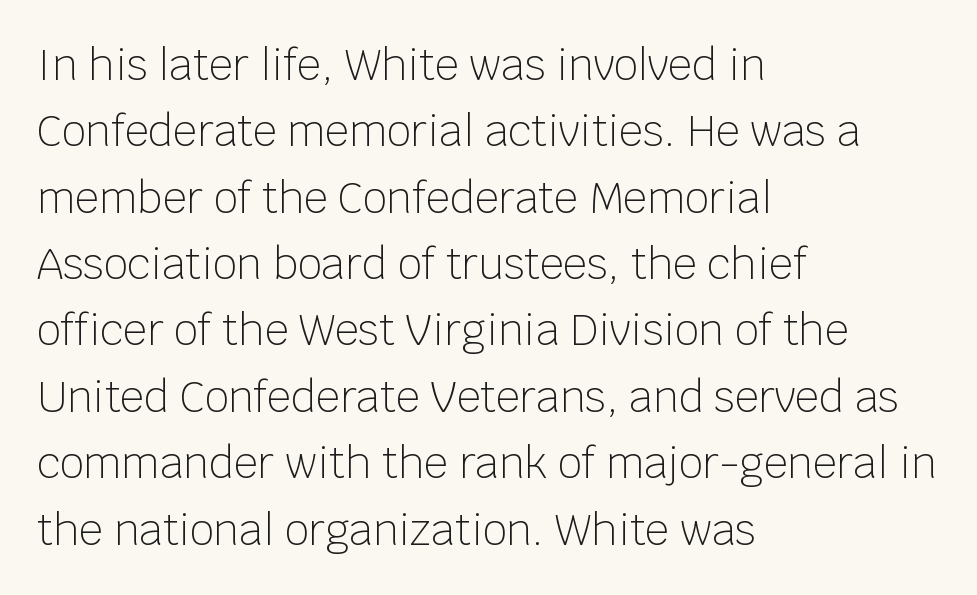
Q: Is the text bold? A: No.
Q: Is the text italic (slanted)? A: No, it is upright.
Q: Is the typeface a serif or a sans-serif typeface? A: Sans-serif.
Q: Is the text underlined? A: No.
Q: How is the paragraph aligned? A: Left-aligned.
Q: Is the spacing between letters normal or unusually wide? A: Normal.
Q: Is the spacing between lines tight, normal or loose? A: Normal.
Q: Width (condensed, normal, or wide)? A: Normal.
Q: Stroke contrast? A: Low.
Q: x-height? A: Large.
Q: Monospaced? A: No.
